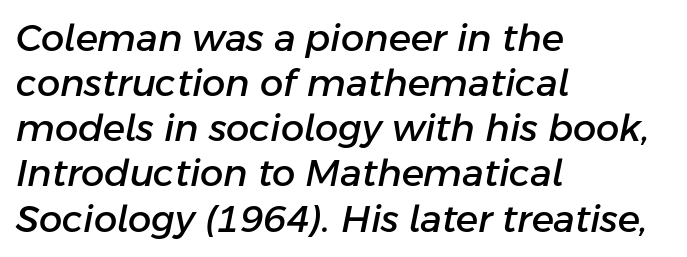
{"italic": "yes", "lean": "right", "slant_degrees": 11, "width": "normal", "stroke_contrast": "low", "x_height": "medium", "monospaced": "no", "underline": "no", "align": "left", "line_spacing_ratio": 1.22, "letter_spacing": "normal", "letter_spacing_em": 0.0, "glyph_px": 37}
